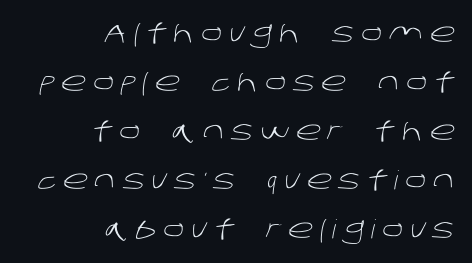
The image shows 26 px text type; set right-aligned, line spacing 1.88x, unusually wide letter spacing (+0.27 em), not underlined.
